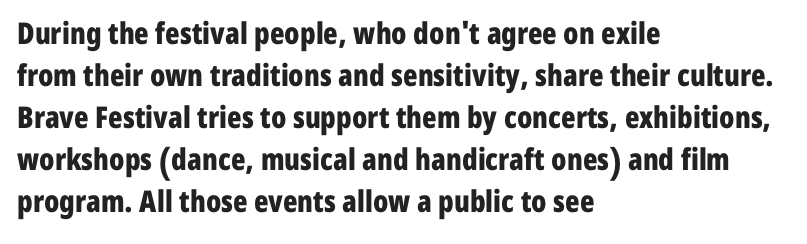
{"serif": "no", "italic": "no", "bold": "yes", "weight": "bold", "width": "condensed", "stroke_contrast": "low", "x_height": "medium", "monospaced": "no", "underline": "no", "align": "left", "line_spacing": "normal", "line_spacing_ratio": 1.4, "letter_spacing": "normal", "letter_spacing_em": 0.0, "glyph_px": 30}
